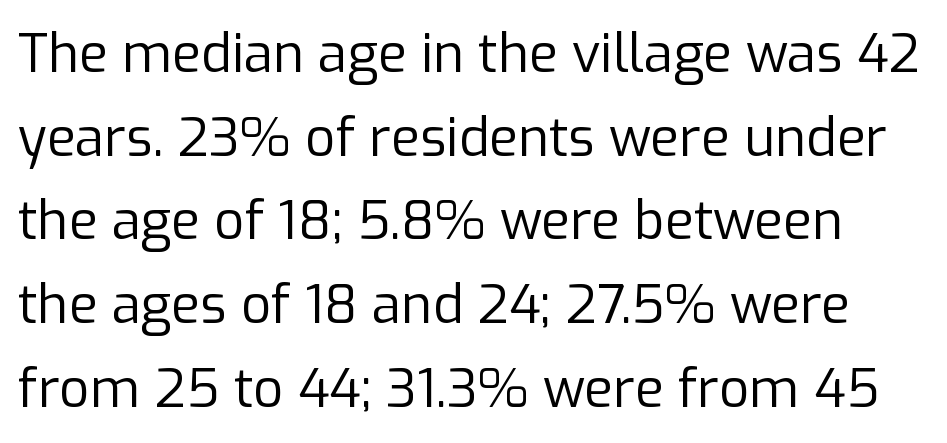
Q: Is the text bold? A: No.
Q: Is the text italic (slanted)? A: No, it is upright.
Q: Is the typeface a serif or a sans-serif typeface? A: Sans-serif.
Q: Is the text underlined? A: No.
Q: Is the spacing between letters normal or unusually wide? A: Normal.
Q: Is the spacing between lines tight, normal or loose? A: Normal.
Q: Width (condensed, normal, or wide)? A: Normal.
Q: Stroke contrast? A: Low.
Q: x-height? A: Medium.
Q: Monospaced? A: No.
